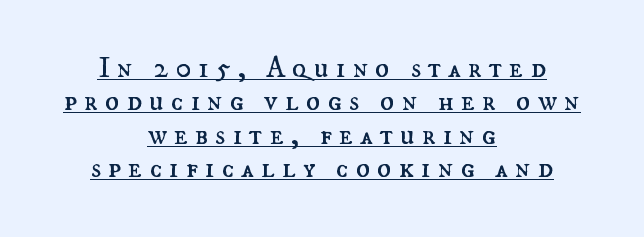
Q: Is the text bold? A: No.
Q: Is the text italic (slanted)? A: No, it is upright.
Q: Is the text underlined? A: Yes.
Q: How is the paragraph aligned? A: Centered.
Q: Is the spacing between letters normal or unusually wide? A: Unusually wide.
Q: Is the spacing between lines tight, normal or loose? A: Tight.
Q: Width (condensed, normal, or wide)? A: Normal.
Q: Stroke contrast? A: Medium.
Q: x-height? A: Small.
Q: Monospaced? A: No.
